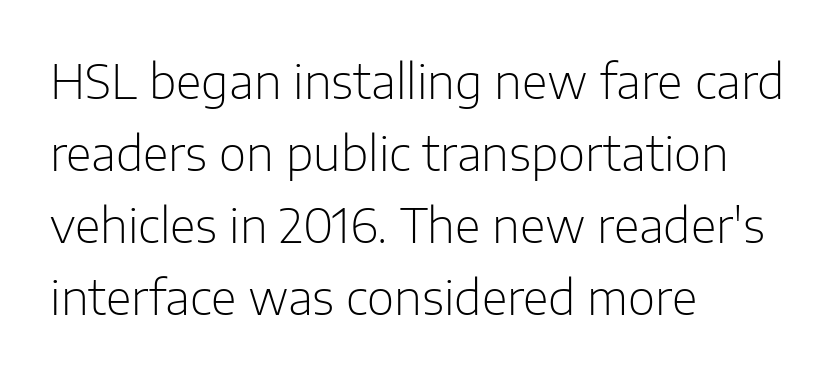
The image shows 47 px light sans-serif type, upright; set left-aligned, normal line spacing (1.53x), normal letter spacing, not underlined; low stroke contrast and a medium x-height.
